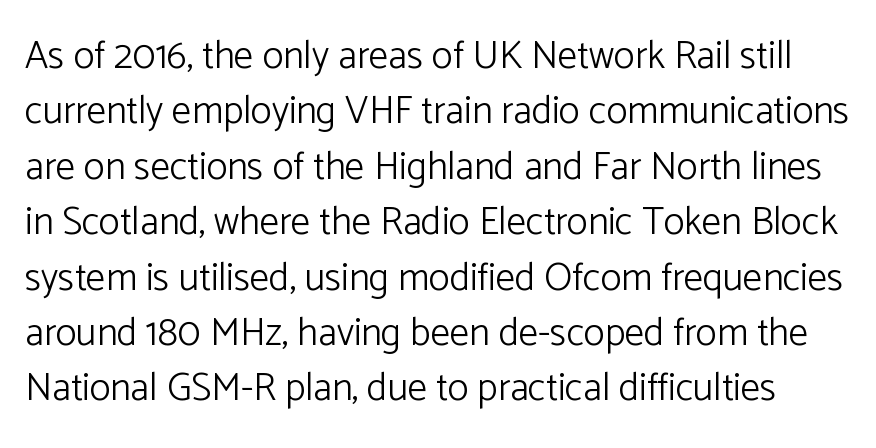
{"serif": "no", "italic": "no", "bold": "no", "weight": "light", "width": "normal", "stroke_contrast": "low", "x_height": "medium", "monospaced": "no", "underline": "no", "line_spacing": "normal", "line_spacing_ratio": 1.42, "letter_spacing": "normal", "letter_spacing_em": 0.0, "glyph_px": 39}
